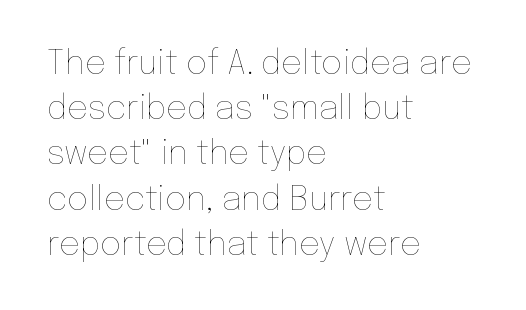
The image shows 33 px thin type, upright; set left-aligned, normal line spacing (1.37x), normal letter spacing, not underlined; low stroke contrast and a medium x-height.
